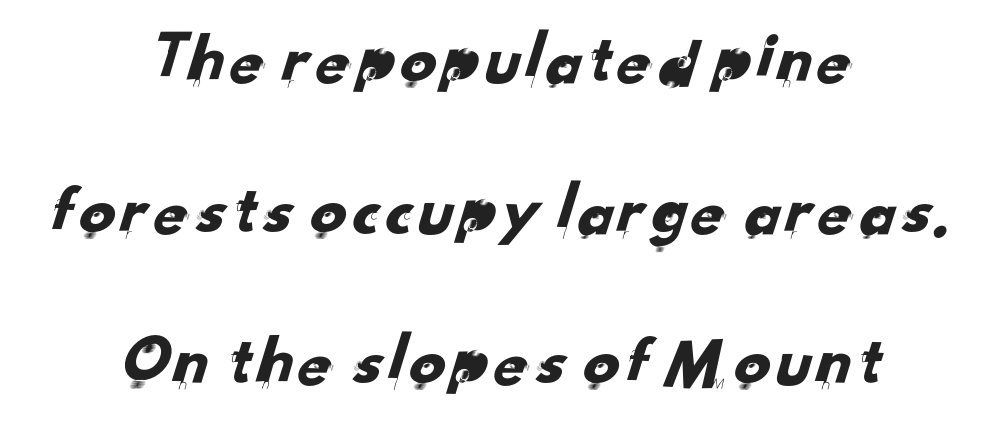
Q: Is the typeface a serif or a sans-serif typeface? A: Sans-serif.
Q: Is the text underlined? A: No.
Q: How is the paragraph aligned? A: Centered.
Q: Is the spacing between letters normal or unusually wide? A: Normal.
Q: Is the spacing between lines tight, normal or loose? A: Loose.
Q: Width (condensed, normal, or wide)? A: Normal.
Q: Stroke contrast? A: Low.
Q: x-height? A: Small.
Q: Monospaced? A: No.
